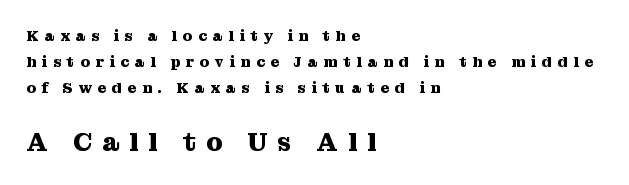
{"italic": "no", "bold": "yes", "underline": "no", "align": "left", "line_spacing_ratio": 1.73, "letter_spacing": "wide", "letter_spacing_em": 0.38, "larger_block": "second", "size_ratio": 1.73, "glyph_px": 26}
